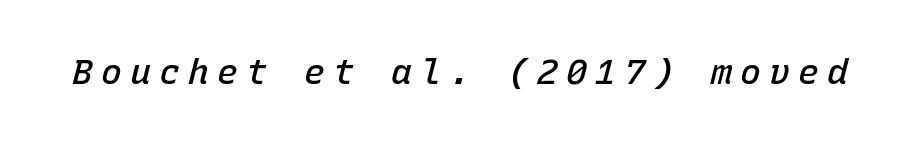
Each word looks stretched out because of the extra space between its letters. Fixed-width glyphs throughout — classic coding-font behaviour. Anything drawn beneath the words? Only blank space. Does the weight exceed regular? Yes, but only to semibold.
